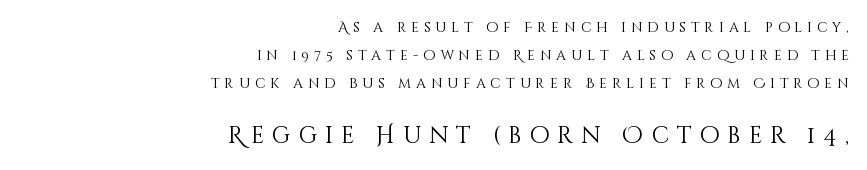
{"italic": "no", "bold": "no", "underline": "no", "align": "right", "line_spacing": "loose", "line_spacing_ratio": 1.99, "letter_spacing": "wide", "letter_spacing_em": 0.35, "larger_block": "second", "size_ratio": 1.64, "glyph_px": 23}
